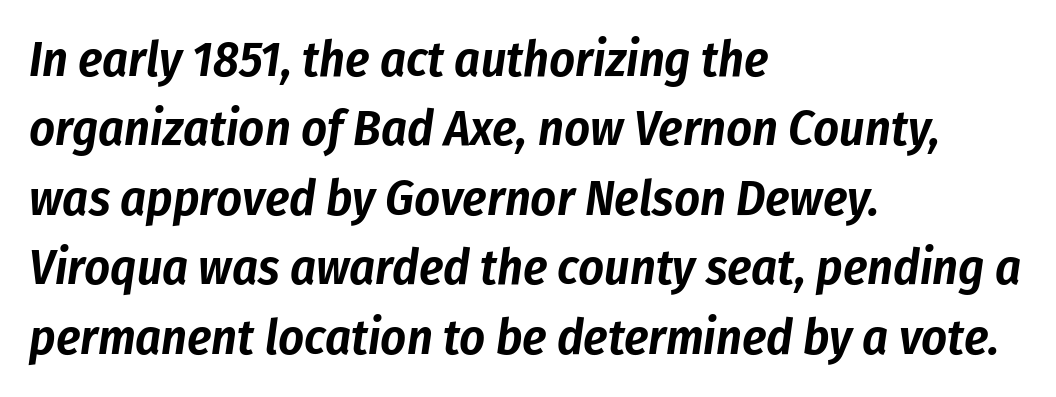
Successive baselines arrive at the customary interval. Compared with ordinary roman type, these characters are visibly tilted. The face used here is proportionally spaced, like ordinary book or web type. Line starts are locked; line ends wander.
